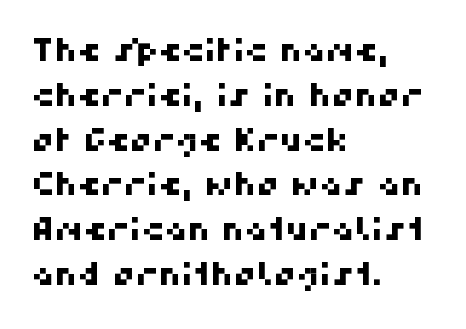
{"serif": "no", "width": "normal", "stroke_contrast": "high", "x_height": "medium", "monospaced": "no", "underline": "no", "align": "left", "line_spacing": "normal", "line_spacing_ratio": 1.4, "letter_spacing": "normal", "letter_spacing_em": 0.0, "glyph_px": 32}
